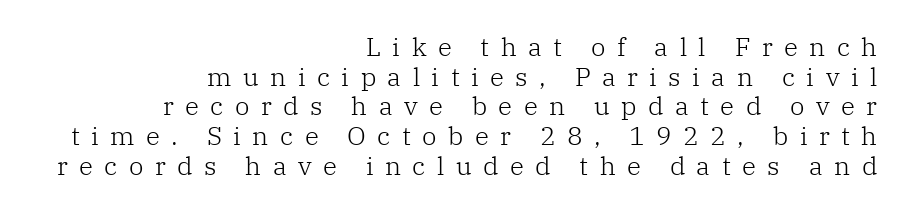
The image shows 26 px text type, upright; set right-aligned, tight line spacing (1.14x), unusually wide letter spacing (+0.44 em), not underlined.
